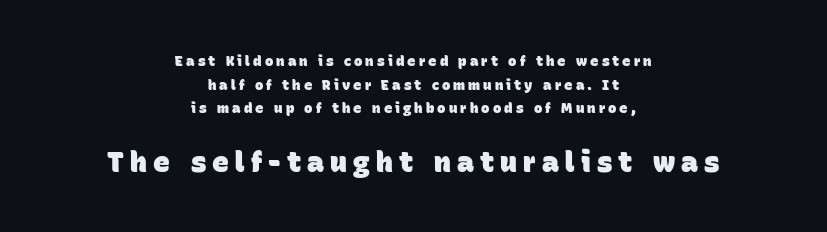
The image shows 28 px heavy sans-serif type; set centered, normal line spacing (1.69x), unusually wide letter spacing (+0.22 em), not underlined; the second (bottom) block is 2.0x larger; low stroke contrast and a large x-height.
